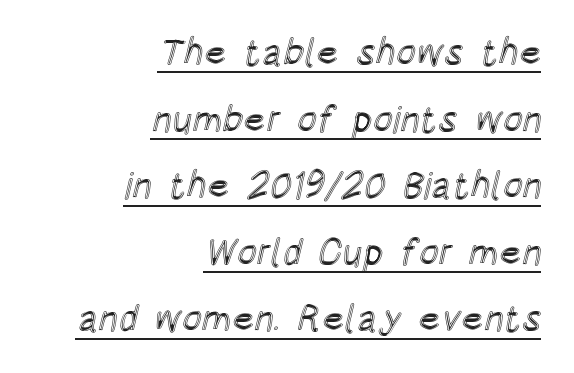
Q: Is the text italic (slanted)? A: Yes.
Q: Is the text underlined? A: Yes.
Q: How is the paragraph aligned? A: Right-aligned.
Q: Is the spacing between letters normal or unusually wide? A: Normal.
Q: Width (condensed, normal, or wide)? A: Condensed.
Q: x-height? A: Large.
Q: Monospaced? A: No.
